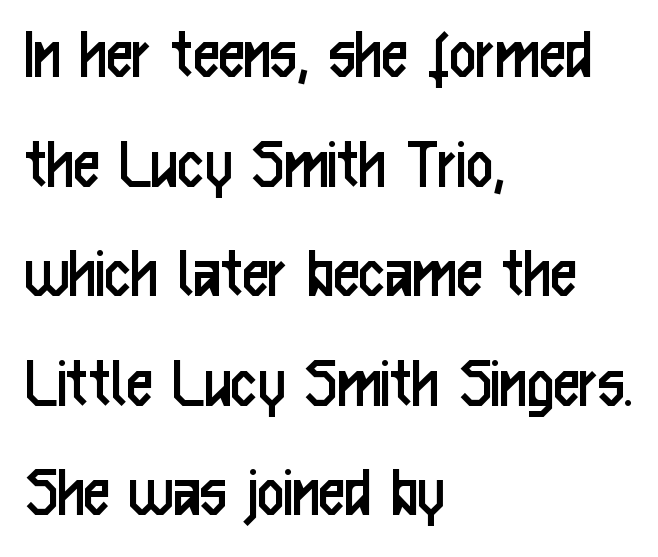
Q: Is the text bold? A: No.
Q: Is the text italic (slanted)? A: No, it is upright.
Q: Is the typeface a serif or a sans-serif typeface? A: Sans-serif.
Q: Is the text underlined? A: No.
Q: How is the paragraph aligned? A: Left-aligned.
Q: Is the spacing between letters normal or unusually wide? A: Normal.
Q: Is the spacing between lines tight, normal or loose? A: Normal.
Q: Width (condensed, normal, or wide)? A: Condensed.
Q: Stroke contrast? A: Low.
Q: x-height? A: Medium.
Q: Monospaced? A: No.
